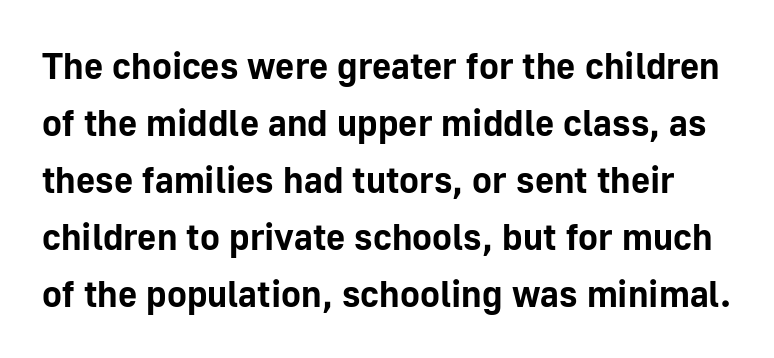
{"serif": "no", "italic": "no", "bold": "yes", "weight": "bold", "width": "normal", "stroke_contrast": "low", "x_height": "medium", "monospaced": "no", "underline": "no", "line_spacing": "normal", "line_spacing_ratio": 1.54, "letter_spacing": "normal", "letter_spacing_em": 0.0, "glyph_px": 37}
